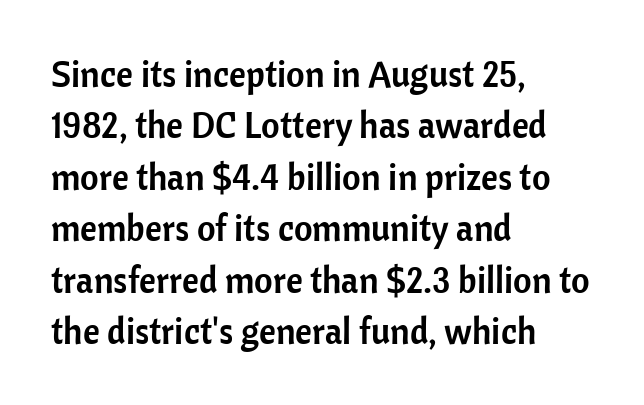
{"serif": "no", "italic": "no", "width": "normal", "stroke_contrast": "low", "x_height": "medium", "monospaced": "no", "underline": "no", "align": "left", "line_spacing": "normal", "line_spacing_ratio": 1.43, "letter_spacing": "normal", "letter_spacing_em": 0.0, "glyph_px": 36}
